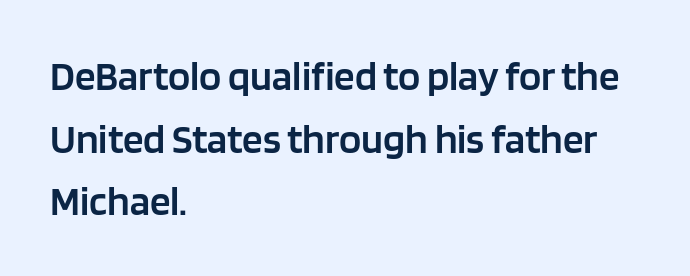
Characters follow at the spacing the type designer built in. Rule under the text: the space is simply empty. These lines are rendered in a variable-pitch font. Every character sits straight up, as roman type does.
